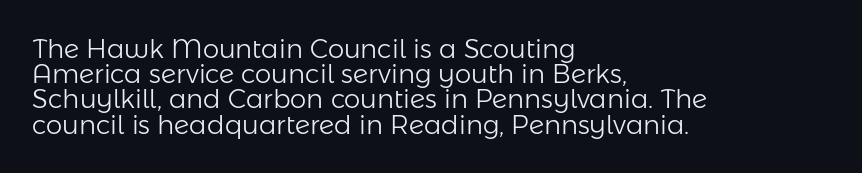
The image shows 26 px text type, upright; set left-aligned, tight line spacing (0.97x), normal letter spacing, not underlined.
